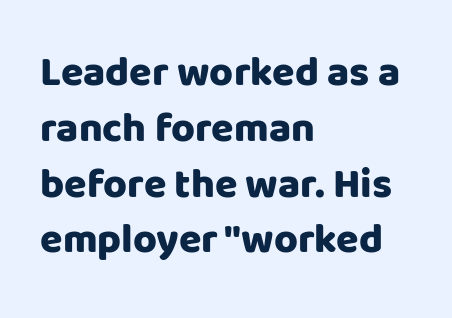
The image shows 41 px heavy sans-serif type, upright; set left-aligned, normal line spacing (1.36x), normal letter spacing, not underlined; low stroke contrast and a large x-height.
